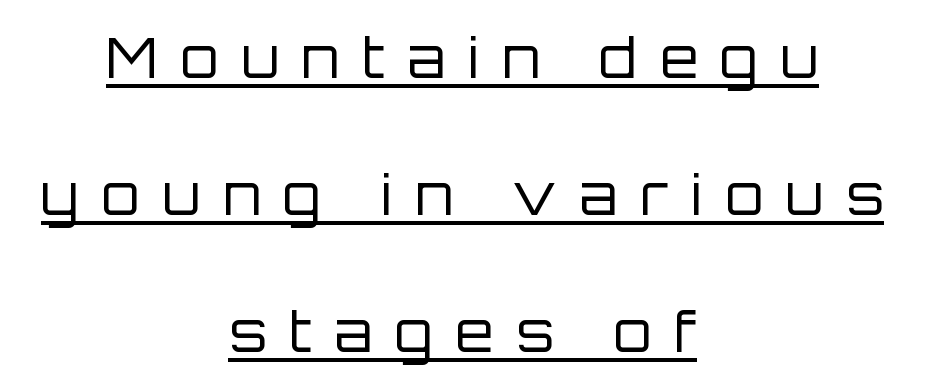
{"serif": "no", "italic": "no", "bold": "no", "weight": "regular", "width": "normal", "stroke_contrast": "low", "x_height": "large", "monospaced": "no", "underline": "yes", "align": "center", "line_spacing": "loose", "line_spacing_ratio": 2.49, "letter_spacing": "wide", "letter_spacing_em": 0.41, "glyph_px": 55}
